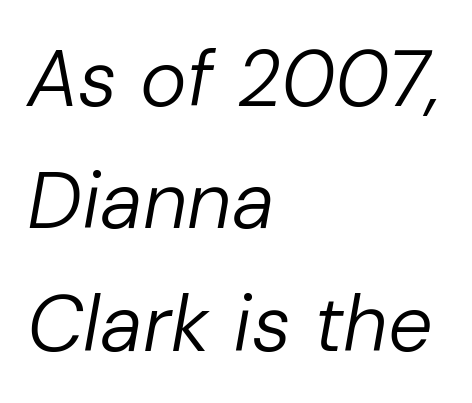
{"italic": "yes", "lean": "right", "slant_degrees": 10, "bold": "no", "weight": "regular", "width": "normal", "stroke_contrast": "low", "x_height": "medium", "monospaced": "no", "underline": "no", "align": "left", "line_spacing": "normal", "line_spacing_ratio": 1.55, "letter_spacing": "normal", "letter_spacing_em": 0.0, "glyph_px": 79}
